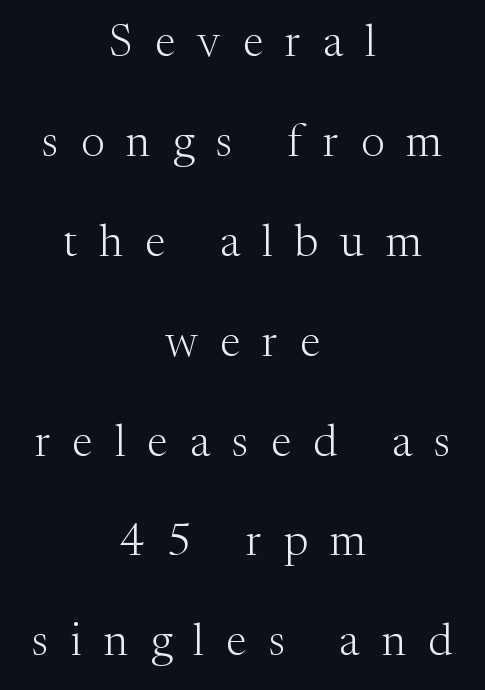
Is this a heavy cut? Hardly; it is regular or lighter. Inter-character spacing is expanded well beyond the font's built-in metrics. In terms of leading, this rendering errs on the spacious side. Yep, those are serifs on the letters. Designer's note — italics off, roman on.
